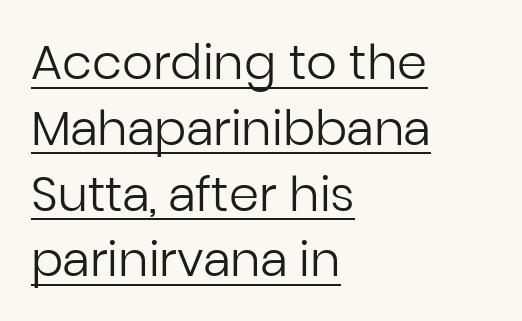
Q: Is the text bold? A: No.
Q: Is the text italic (slanted)? A: No, it is upright.
Q: Is the typeface a serif or a sans-serif typeface? A: Sans-serif.
Q: Is the text underlined? A: Yes.
Q: How is the paragraph aligned? A: Left-aligned.
Q: Is the spacing between letters normal or unusually wide? A: Normal.
Q: Is the spacing between lines tight, normal or loose? A: Normal.
Q: Width (condensed, normal, or wide)? A: Normal.
Q: Stroke contrast? A: Low.
Q: x-height? A: Medium.
Q: Monospaced? A: No.
